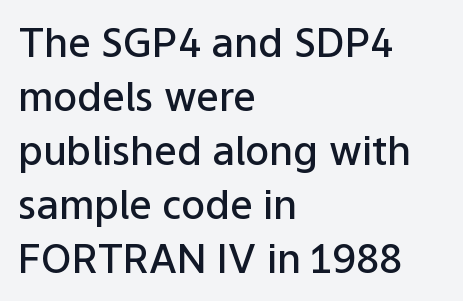
{"serif": "no", "italic": "no", "bold": "semi", "weight": "semibold", "width": "normal", "stroke_contrast": "low", "x_height": "medium", "monospaced": "no", "underline": "no", "align": "left", "line_spacing": "normal", "line_spacing_ratio": 1.35, "letter_spacing": "normal", "letter_spacing_em": 0.0, "glyph_px": 40}
